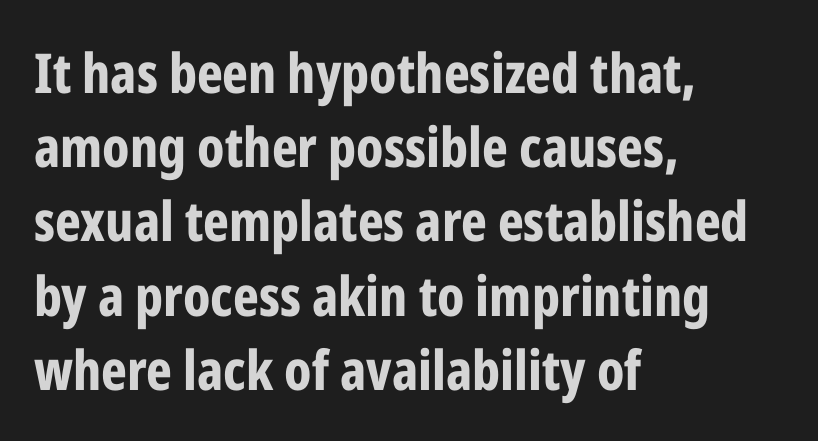
Q: Is the text bold? A: Yes.
Q: Is the text italic (slanted)? A: No, it is upright.
Q: Is the typeface a serif or a sans-serif typeface? A: Sans-serif.
Q: Is the text underlined? A: No.
Q: How is the paragraph aligned? A: Left-aligned.
Q: Is the spacing between letters normal or unusually wide? A: Normal.
Q: Is the spacing between lines tight, normal or loose? A: Normal.
Q: Width (condensed, normal, or wide)? A: Condensed.
Q: Stroke contrast? A: Low.
Q: x-height? A: Medium.
Q: Monospaced? A: No.
